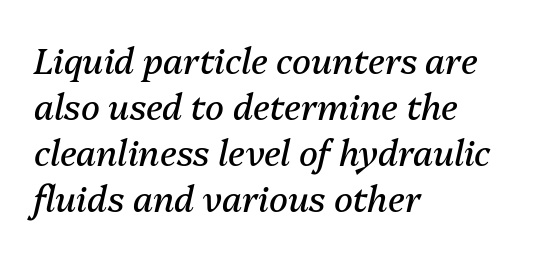
Honestly, the letter spacing is just normal — you wouldn't notice it. Is this a fixed-width face? No — the glyphs have proportional, varying widths. Lines of text with bare space underneath. The typeface has the unassuming heft of standard copy or less. Rendered with sloped, italic letterforms.
